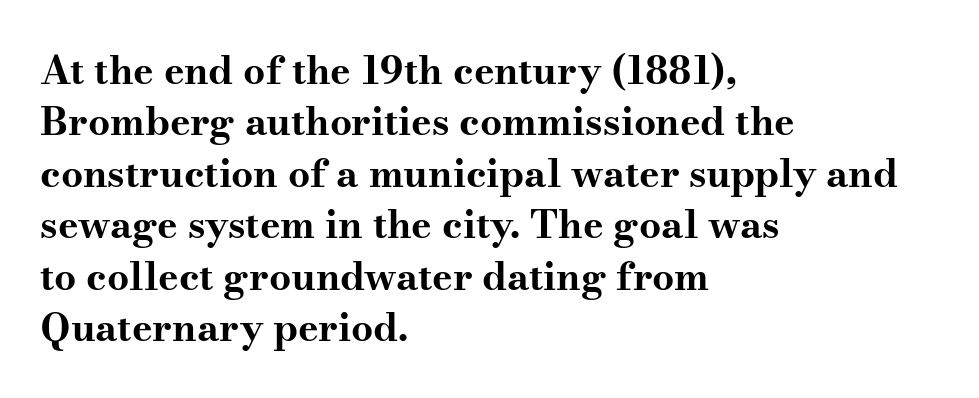
The image shows 39 px bold, wide serif type, upright; set left-aligned, normal line spacing (1.32x), normal letter spacing, not underlined; medium stroke contrast and a small x-height.
